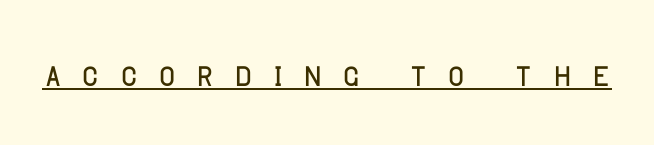
Here the glyphs are tracked loosely, breaking word shapes into spaced letters. Underline: present. A sans-serif font was chosen for this passage. Stems and bowls with no extra thickness — not bold. A typesetter would call this proportional, since set widths differ per character. Nope, not italic — everything's standing straight.
